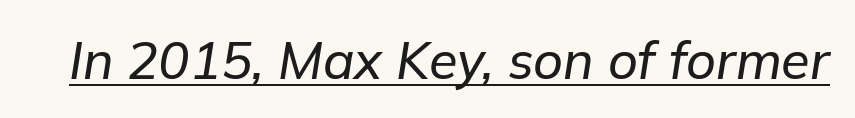
Q: Is the text italic (slanted)? A: Yes, it leans right by about 9 degrees.
Q: Is the text underlined? A: Yes.
Q: Is the spacing between letters normal or unusually wide? A: Normal.
Q: Width (condensed, normal, or wide)? A: Normal.
Q: Stroke contrast? A: Low.
Q: x-height? A: Medium.
Q: Monospaced? A: No.
